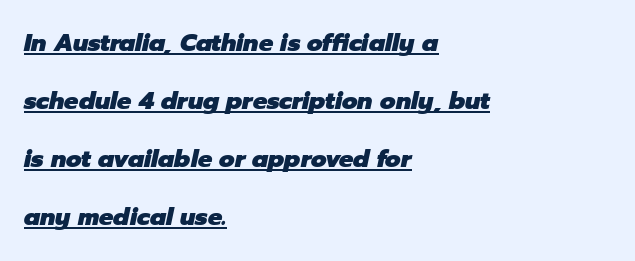
The image shows 24 px bold type, italic (leaning right); set left-aligned, loose line spacing (2.42x), normal letter spacing, underlined.
